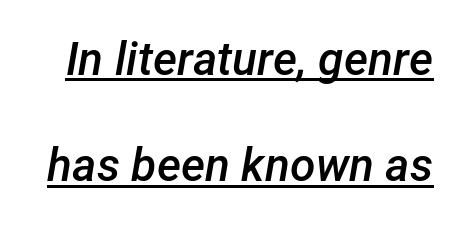
Q: Is the text bold? A: Semi-bold.
Q: Is the text italic (slanted)? A: Yes, it leans right by about 12 degrees.
Q: Is the text underlined? A: Yes.
Q: Is the spacing between letters normal or unusually wide? A: Normal.
Q: Is the spacing between lines tight, normal or loose? A: Loose.
Q: Width (condensed, normal, or wide)? A: Normal.
Q: Stroke contrast? A: Low.
Q: x-height? A: Medium.
Q: Monospaced? A: No.
